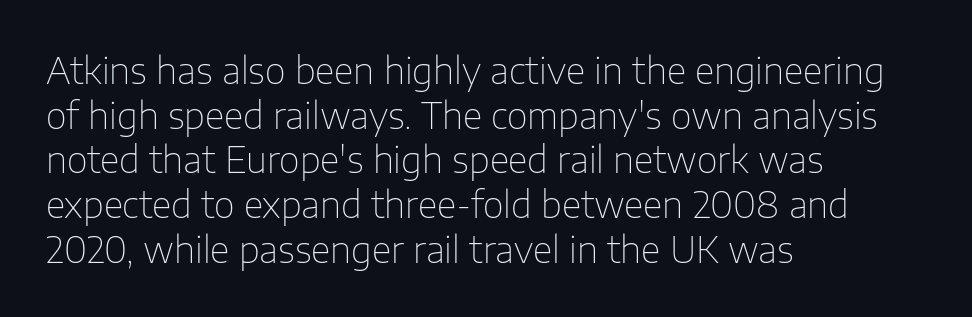
{"serif": "no", "italic": "no", "bold": "no", "weight": "thin", "width": "normal", "stroke_contrast": "low", "x_height": "medium", "monospaced": "no", "underline": "no", "align": "left", "line_spacing_ratio": 1.24, "letter_spacing": "normal", "letter_spacing_em": 0.0, "glyph_px": 36}
